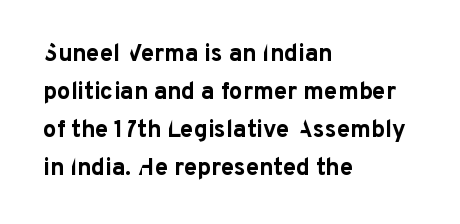
{"italic": "no", "bold": "yes", "underline": "no", "align": "left", "line_spacing": "normal", "line_spacing_ratio": 1.58, "letter_spacing": "normal", "letter_spacing_em": 0.0, "glyph_px": 24}
